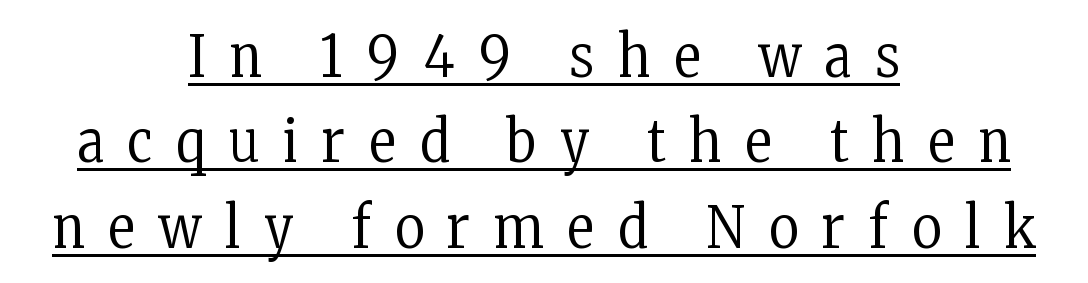
Is there an underline? Yes — a line sits under the letters. When letters stand straight like this, we call the style roman or upright. Type style note: has serifs. The rendering uses a moderate line-height, typical for paragraphs. The rag falls on both sides of this text block equally. A typesetter would call this heavily tracked-out type.
